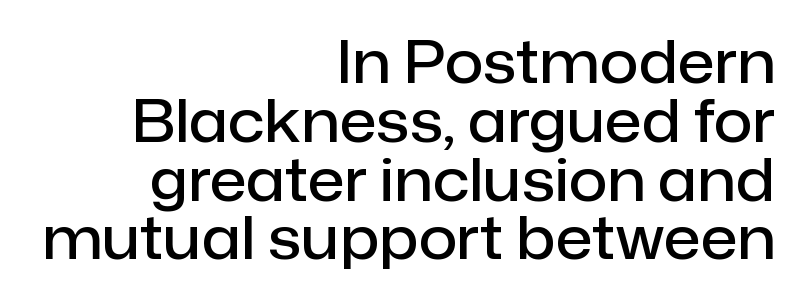
Q: Is the text bold? A: Semi-bold.
Q: Is the text italic (slanted)? A: No, it is upright.
Q: Is the typeface a serif or a sans-serif typeface? A: Sans-serif.
Q: Is the text underlined? A: No.
Q: How is the paragraph aligned? A: Right-aligned.
Q: Is the spacing between letters normal or unusually wide? A: Normal.
Q: Is the spacing between lines tight, normal or loose? A: Tight.
Q: Width (condensed, normal, or wide)? A: Normal.
Q: Stroke contrast? A: Low.
Q: x-height? A: Medium.
Q: Monospaced? A: No.
